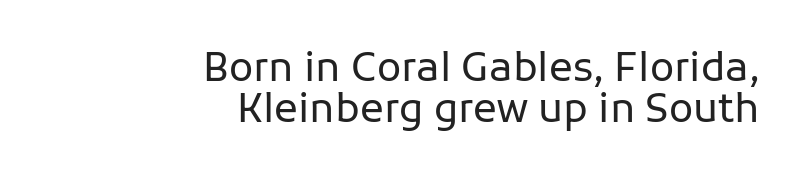
The image shows 40 px regular-weight sans-serif type, upright; set right-aligned, tight line spacing (1.02x), normal letter spacing, not underlined; low stroke contrast and a medium x-height.
